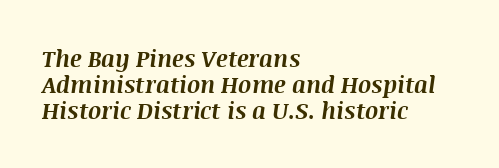
The space beneath each line is pristine and unruled. Summary of weight: heavy, a full bold. Where is the straight margin? On the left. Reading down the column, the eye jumps only a short way to each next line. Quick note: italic. Does extra space separate the letters? No, they use regular spacing.
